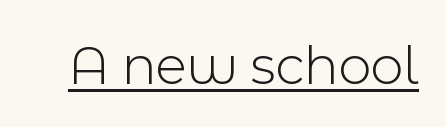
When letters stand straight like this, we call the style roman or upright. Emphasis is given by a line drawn under the lettering. These lines are rendered in a variable-pitch font. A typesetter would call this zero additional tracking. Stroke mass is kept to a normal reading level or below.
